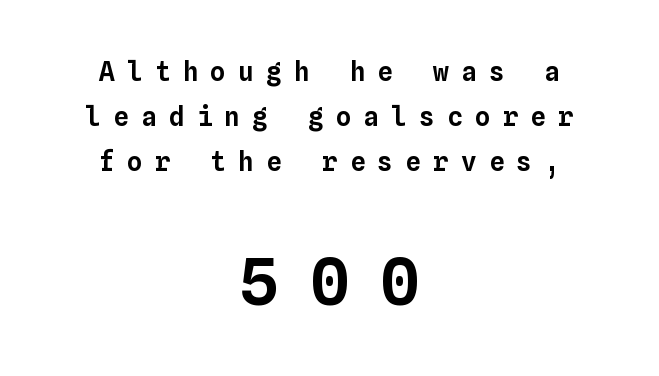
Q: Is the text italic (slanted)? A: No, it is upright.
Q: Is the text underlined? A: No.
Q: How is the paragraph aligned? A: Centered.
Q: Is the spacing between letters normal or unusually wide? A: Unusually wide.
Q: Which block of text is set in a larger size, the first (top) or the second (bottom)? A: The second (bottom) one.
Q: Width (condensed, normal, or wide)? A: Normal.
Q: Stroke contrast? A: Low.
Q: x-height? A: Medium.
Q: Monospaced? A: Yes.
